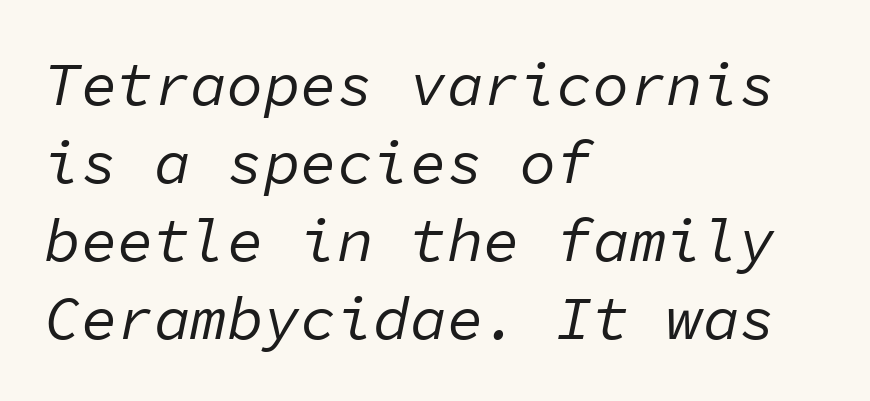
The image shows 61 px regular-weight type, italic (leaning right), monospaced; set left-aligned, normal line spacing (1.28x), normal letter spacing, not underlined; low stroke contrast and a medium x-height.
